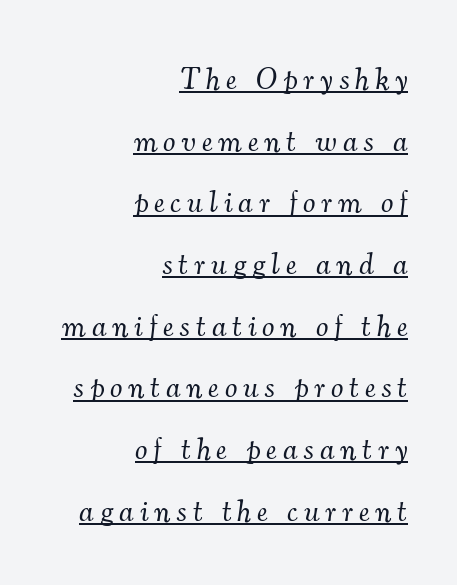
The image shows 31 px light serif type, italic (leaning right); set right-aligned, loose line spacing (1.99x), unusually wide letter spacing (+0.2 em), underlined; medium stroke contrast and a small x-height.
